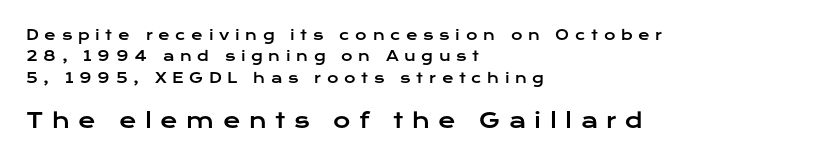
{"italic": "no", "underline": "no", "align": "left", "line_spacing": "normal", "line_spacing_ratio": 1.52, "letter_spacing": "wide", "letter_spacing_em": 0.4, "larger_block": "second", "size_ratio": 1.5, "glyph_px": 21}
